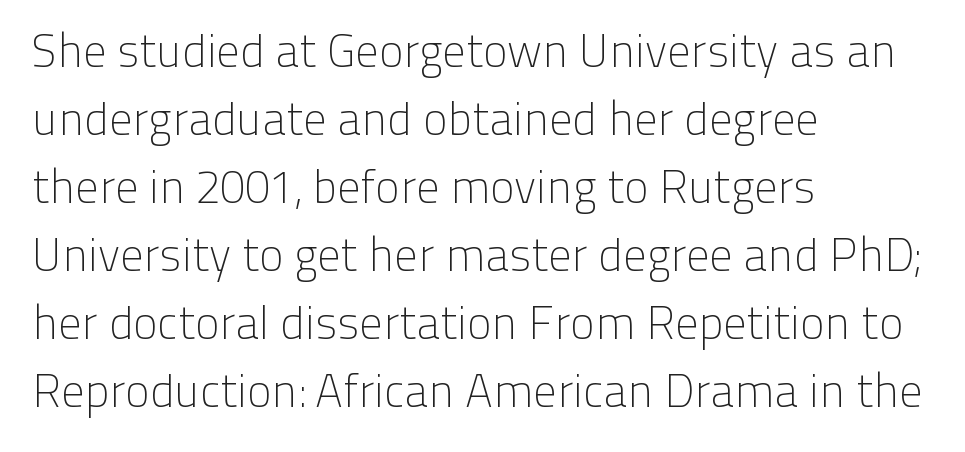
The image shows 46 px light sans-serif type, upright; set left-aligned, normal line spacing (1.48x), normal letter spacing, not underlined; low stroke contrast and a medium x-height.
